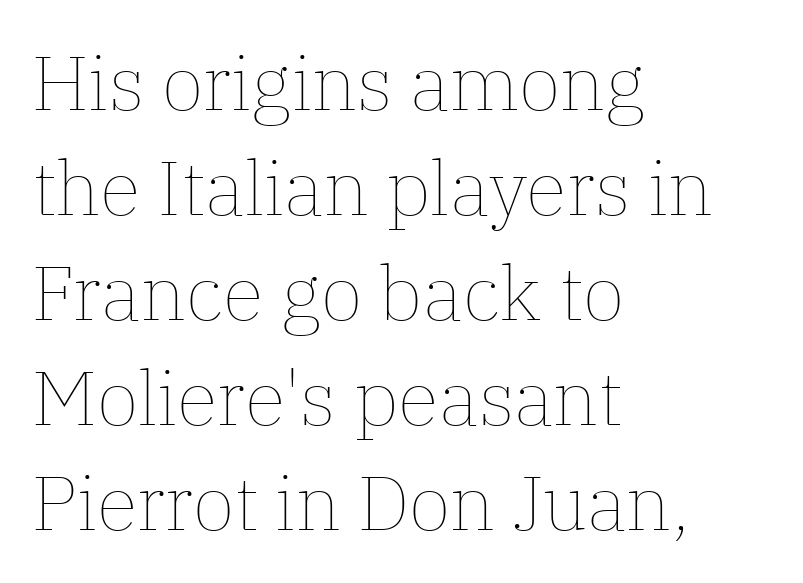
{"italic": "no", "bold": "no", "weight": "thin", "width": "normal", "stroke_contrast": "low", "x_height": "medium", "monospaced": "no", "underline": "no", "align": "left", "line_spacing": "normal", "line_spacing_ratio": 1.38, "letter_spacing": "normal", "letter_spacing_em": 0.0, "glyph_px": 76}
